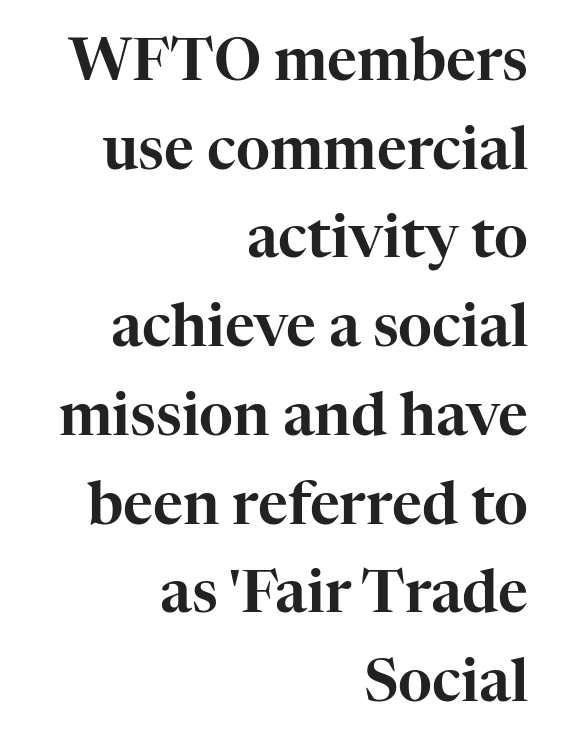
Words appear dense and cohesive because spacing is normal. Proportional: the letters do not fall into vertical columns. Layout note: lines flush right. The zone under the glyphs is completely vacant. I'd call this a serif setting — the letters wear small feet. In terms of leading, this rendering sits right in the middle.
